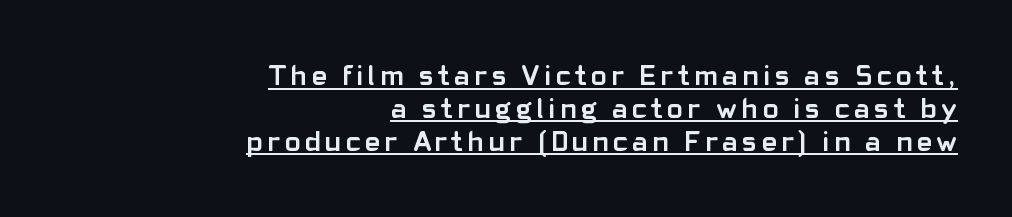
Q: Is the text bold? A: Yes.
Q: Is the text italic (slanted)? A: No, it is upright.
Q: Is the typeface a serif or a sans-serif typeface? A: Sans-serif.
Q: Is the text underlined? A: Yes.
Q: How is the paragraph aligned? A: Right-aligned.
Q: Is the spacing between lines tight, normal or loose? A: Tight.
Q: Width (condensed, normal, or wide)? A: Normal.
Q: Stroke contrast? A: Low.
Q: x-height? A: Medium.
Q: Monospaced? A: No.
